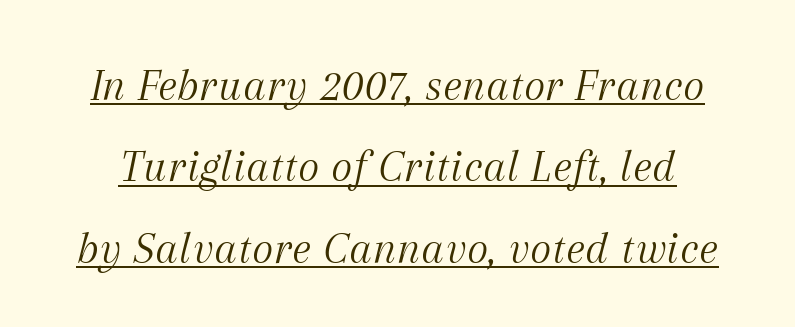
Q: Is the text bold? A: No.
Q: Is the text italic (slanted)? A: Yes, it leans right by about 12 degrees.
Q: Is the typeface a serif or a sans-serif typeface? A: Serif.
Q: Is the text underlined? A: Yes.
Q: Is the spacing between letters normal or unusually wide? A: Normal.
Q: Width (condensed, normal, or wide)? A: Normal.
Q: Stroke contrast? A: Medium.
Q: x-height? A: Medium.
Q: Monospaced? A: No.
